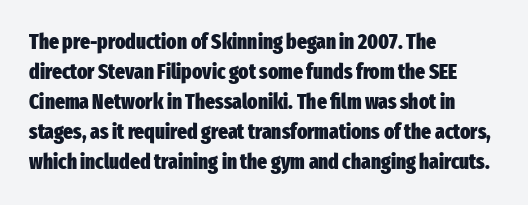
{"italic": "no", "bold": "yes", "underline": "no", "align": "left", "line_spacing": "normal", "line_spacing_ratio": 1.43, "letter_spacing": "normal", "letter_spacing_em": 0.0, "glyph_px": 21}
